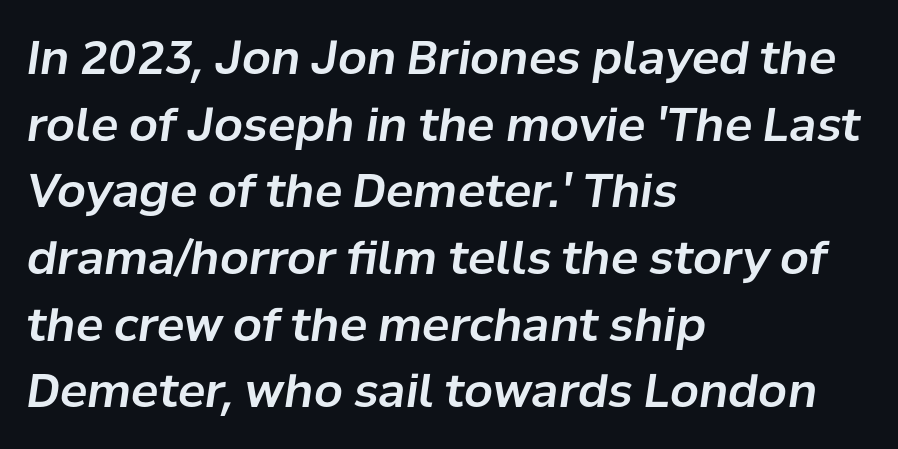
The image shows 46 px text type, italic (leaning right); set left-aligned, normal line spacing (1.45x), normal letter spacing, not underlined; low stroke contrast and a medium x-height.
